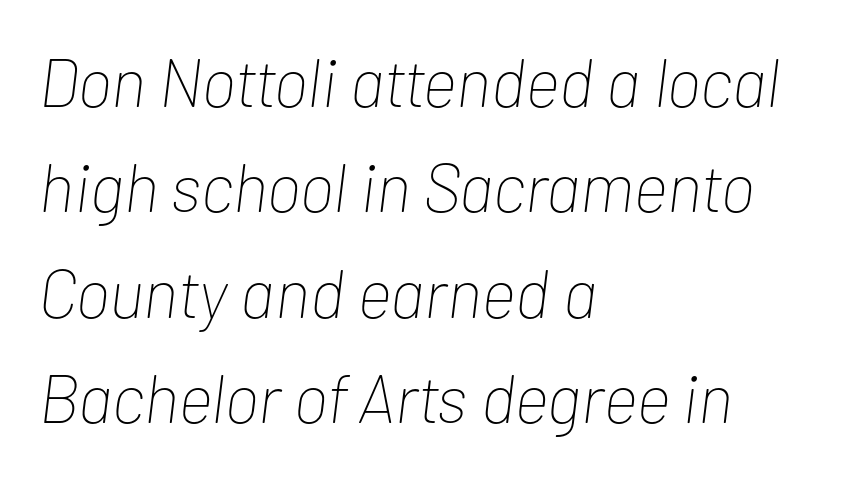
Each letter keeps its own natural width here, so spacing adapts to shape. The typography opts for an oblique posture over an upright one. Every row of glyphs begins at an identical x-position on the left. Students, observe: this is what conventionally led text looks like.
